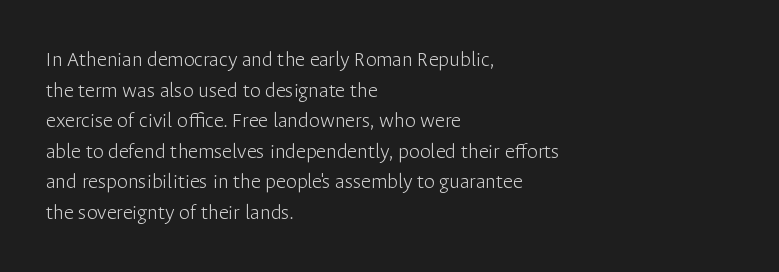
The image shows 22 px text type, upright; set left-aligned, normal line spacing (1.39x), normal letter spacing, not underlined.
